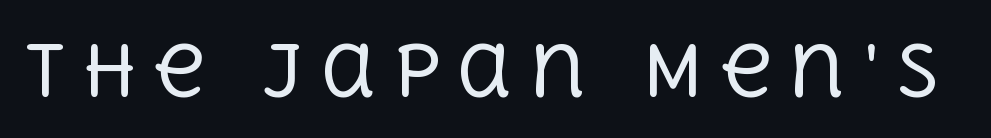
Q: Is the text bold? A: No.
Q: Is the text italic (slanted)? A: No, it is upright.
Q: Is the typeface a serif or a sans-serif typeface? A: Serif.
Q: Is the text underlined? A: No.
Q: Is the spacing between letters normal or unusually wide? A: Unusually wide.
Q: Width (condensed, normal, or wide)? A: Normal.
Q: x-height? A: Large.
Q: Monospaced? A: No.
